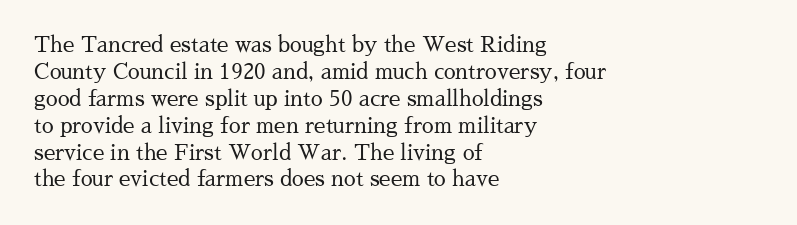
{"italic": "no", "bold": "no", "underline": "no", "align": "left", "line_spacing": "normal", "line_spacing_ratio": 1.28, "letter_spacing": "normal", "letter_spacing_em": 0.0, "glyph_px": 21}
